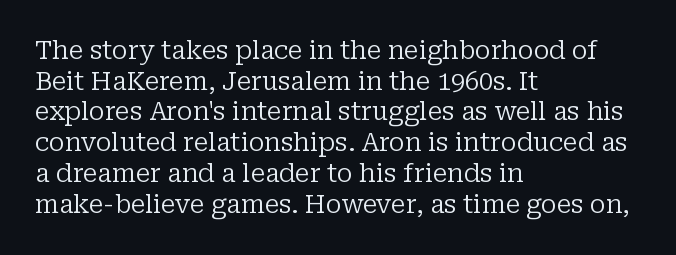
The letters look calm and open, with moderate or lighter stems. Descenders are the only things crossing below the line. Left-aligned paragraph, ragged on the right. Short note: letters normally spaced.
